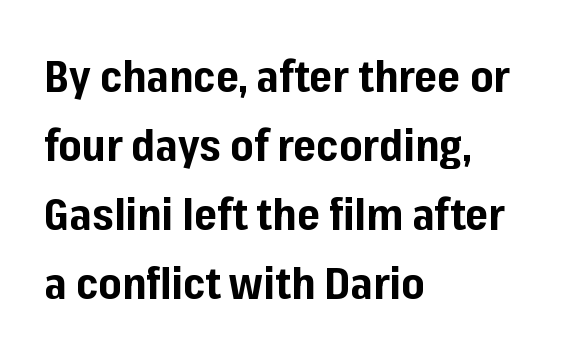
Q: Is the text bold? A: Yes.
Q: Is the text italic (slanted)? A: No, it is upright.
Q: Is the typeface a serif or a sans-serif typeface? A: Sans-serif.
Q: Is the text underlined? A: No.
Q: How is the paragraph aligned? A: Left-aligned.
Q: Is the spacing between letters normal or unusually wide? A: Normal.
Q: Is the spacing between lines tight, normal or loose? A: Normal.
Q: Width (condensed, normal, or wide)? A: Normal.
Q: Stroke contrast? A: Low.
Q: x-height? A: Medium.
Q: Monospaced? A: No.
